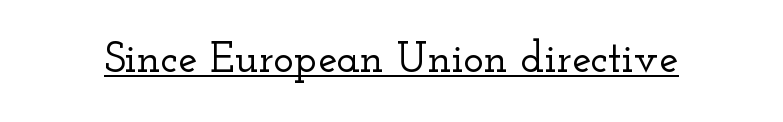
Q: Is the text italic (slanted)? A: No, it is upright.
Q: Is the typeface a serif or a sans-serif typeface? A: Serif.
Q: Is the text underlined? A: Yes.
Q: Is the spacing between letters normal or unusually wide? A: Normal.
Q: Width (condensed, normal, or wide)? A: Wide.
Q: Stroke contrast? A: Low.
Q: x-height? A: Small.
Q: Monospaced? A: No.
